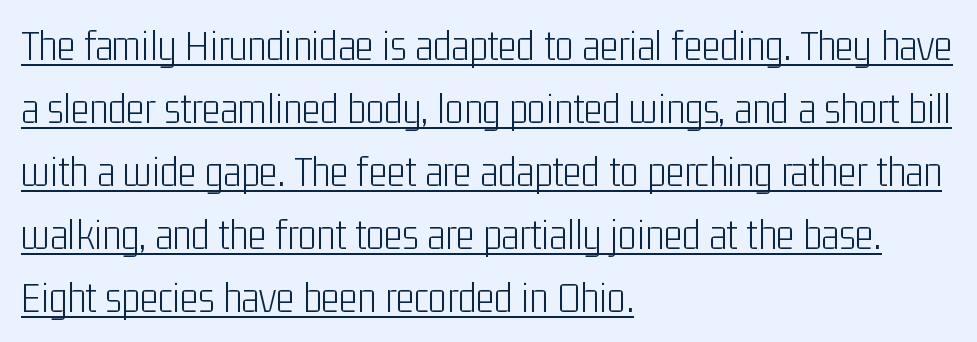
Q: Is the text bold? A: No.
Q: Is the text italic (slanted)? A: No, it is upright.
Q: Is the typeface a serif or a sans-serif typeface? A: Sans-serif.
Q: Is the text underlined? A: Yes.
Q: How is the paragraph aligned? A: Left-aligned.
Q: Is the spacing between letters normal or unusually wide? A: Normal.
Q: Is the spacing between lines tight, normal or loose? A: Normal.
Q: Width (condensed, normal, or wide)? A: Condensed.
Q: Stroke contrast? A: Low.
Q: x-height? A: Medium.
Q: Monospaced? A: No.
